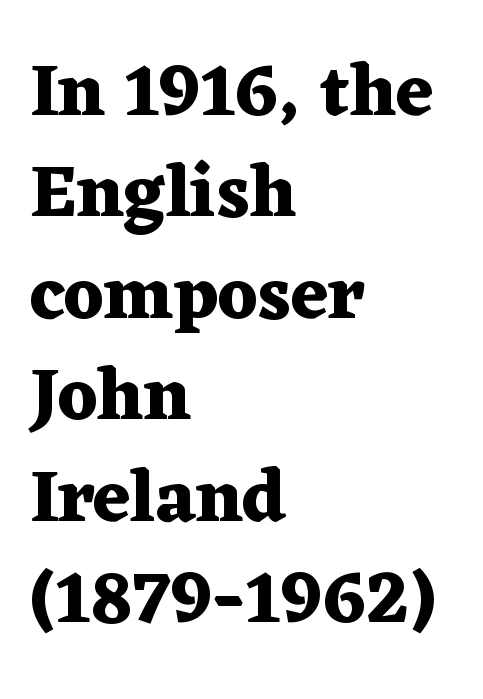
Strong, thick strokes mark this as bold type. Honestly, the row spacing looks completely unremarkable. Does extra space separate the letters? No, they use regular spacing. Beneath every word, the page is bare. Regarding serifs, this sample has them.
